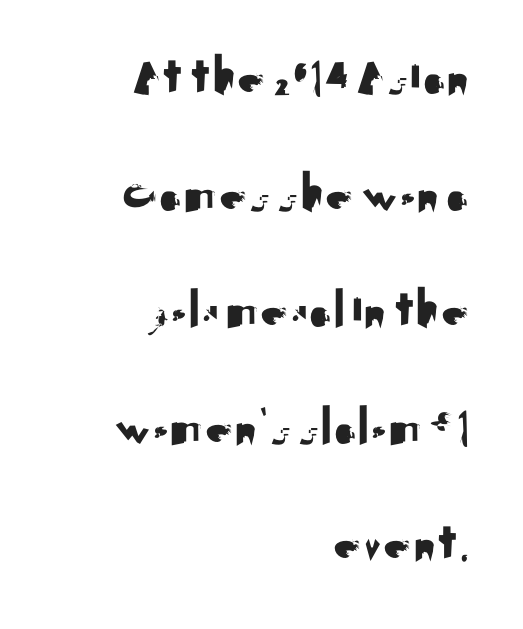
Q: Is the text italic (slanted)? A: No, it is upright.
Q: Is the typeface a serif or a sans-serif typeface? A: Sans-serif.
Q: Is the text underlined? A: No.
Q: How is the paragraph aligned? A: Right-aligned.
Q: Is the spacing between letters normal or unusually wide? A: Normal.
Q: Is the spacing between lines tight, normal or loose? A: Loose.
Q: Width (condensed, normal, or wide)? A: Normal.
Q: Stroke contrast? A: Medium.
Q: x-height? A: Small.
Q: Monospaced? A: No.
